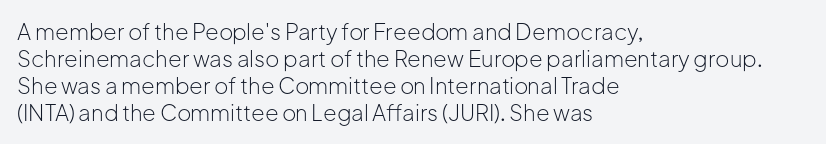
Q: Is the text bold? A: No.
Q: Is the text italic (slanted)? A: No, it is upright.
Q: Is the text underlined? A: No.
Q: How is the paragraph aligned? A: Left-aligned.
Q: Is the spacing between letters normal or unusually wide? A: Normal.
